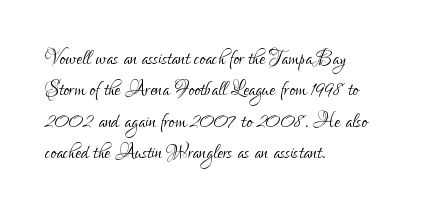
The image shows 26 px text type; set left-aligned, line spacing 1.21x, normal letter spacing, not underlined.
